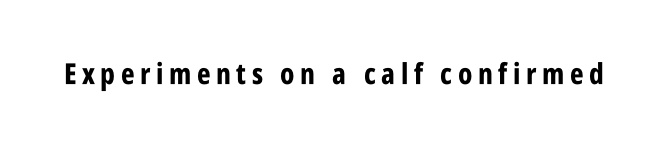
Q: Is the text bold? A: Yes.
Q: Is the text italic (slanted)? A: No, it is upright.
Q: Is the typeface a serif or a sans-serif typeface? A: Sans-serif.
Q: Is the text underlined? A: No.
Q: Width (condensed, normal, or wide)? A: Condensed.
Q: Stroke contrast? A: Low.
Q: x-height? A: Large.
Q: Monospaced? A: No.
